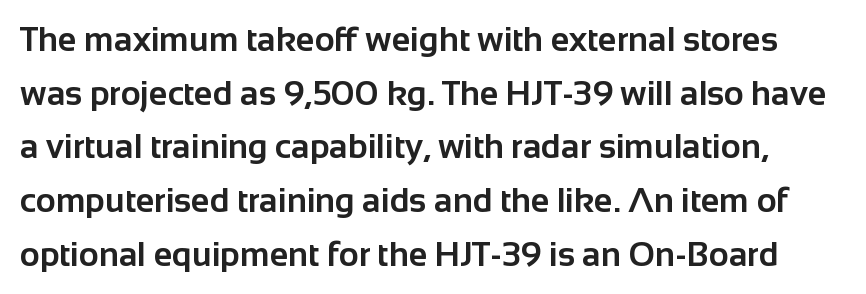
{"serif": "no", "italic": "no", "bold": "yes", "weight": "bold", "width": "normal", "stroke_contrast": "low", "x_height": "medium", "monospaced": "no", "underline": "no", "line_spacing": "normal", "line_spacing_ratio": 1.58, "letter_spacing": "normal", "letter_spacing_em": 0.0, "glyph_px": 34}
